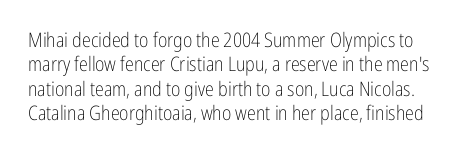
The image shows 20 px text type, upright; set line spacing 1.22x, normal letter spacing, not underlined.
